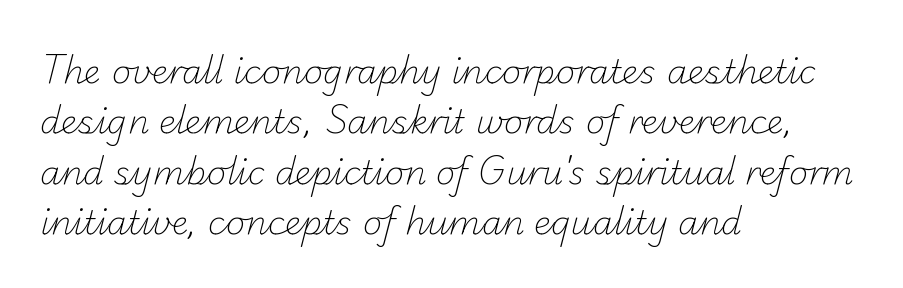
The image shows 33 px light sans-serif type; set left-aligned, normal line spacing (1.53x), normal letter spacing, not underlined; low stroke contrast and a small x-height.
